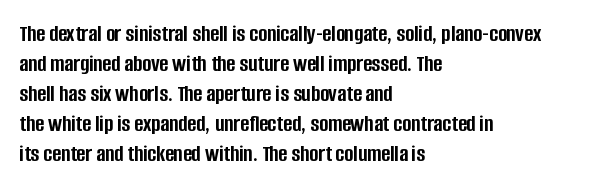
The characters look thick and weighty, a clear bold. Rows of type keep a routine distance in the vertical direction. Each word holds together tightly as a unit, with standard inter-letter gaps. Does the copy run flush right? No — it runs flush left. Beneath every word, the page is bare.
